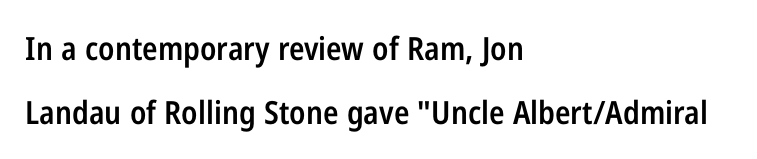
The image shows 32 px semibold, condensed sans-serif type, upright; set left-aligned, loose line spacing (2.0x), normal letter spacing, not underlined; low stroke contrast and a medium x-height.
